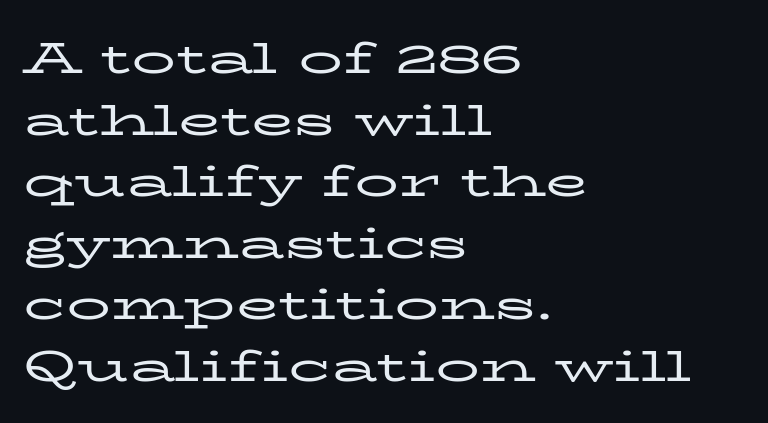
The image shows 44 px regular-weight, wide serif type, upright; set left-aligned, normal line spacing (1.4x), normal letter spacing, not underlined; low stroke contrast and a medium x-height.
